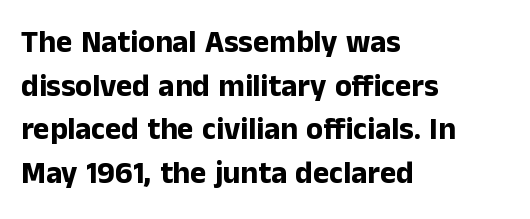
Q: Is the text bold? A: Yes.
Q: Is the text italic (slanted)? A: No, it is upright.
Q: Is the typeface a serif or a sans-serif typeface? A: Sans-serif.
Q: Is the text underlined? A: No.
Q: How is the paragraph aligned? A: Left-aligned.
Q: Is the spacing between letters normal or unusually wide? A: Normal.
Q: Is the spacing between lines tight, normal or loose? A: Normal.
Q: Width (condensed, normal, or wide)? A: Normal.
Q: Stroke contrast? A: Low.
Q: x-height? A: Medium.
Q: Monospaced? A: No.
